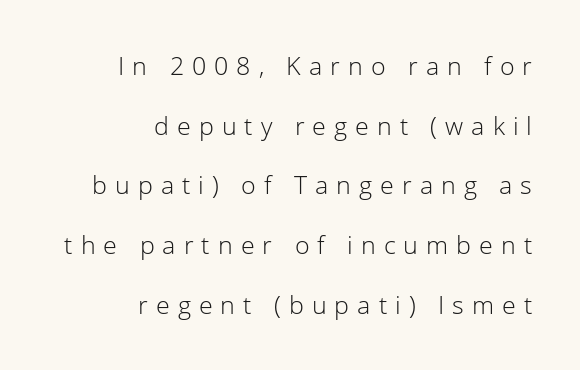
{"italic": "no", "bold": "no", "underline": "no", "align": "right", "line_spacing": "loose", "line_spacing_ratio": 2.39, "letter_spacing": "wide", "letter_spacing_em": 0.32, "glyph_px": 25}
